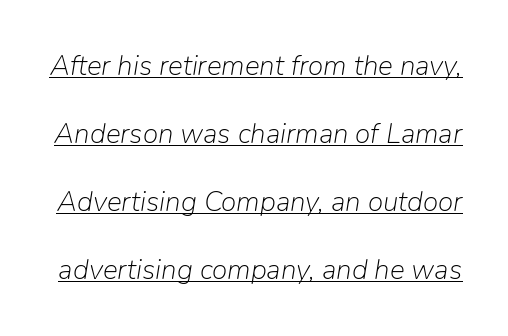
The image shows 28 px light type, italic (leaning right); set loose line spacing (2.43x), normal letter spacing, underlined; low stroke contrast and a medium x-height.
